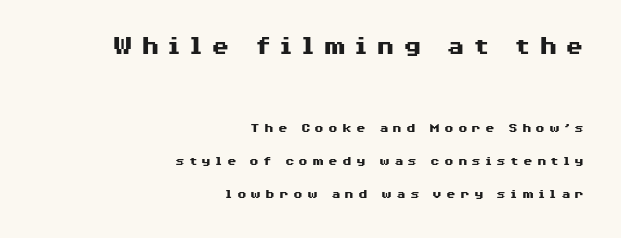
{"italic": "no", "bold": "yes", "underline": "no", "align": "right", "line_spacing": "loose", "line_spacing_ratio": 2.38, "letter_spacing": "wide", "letter_spacing_em": 0.29, "larger_block": "first", "size_ratio": 1.93, "glyph_px": 27}
